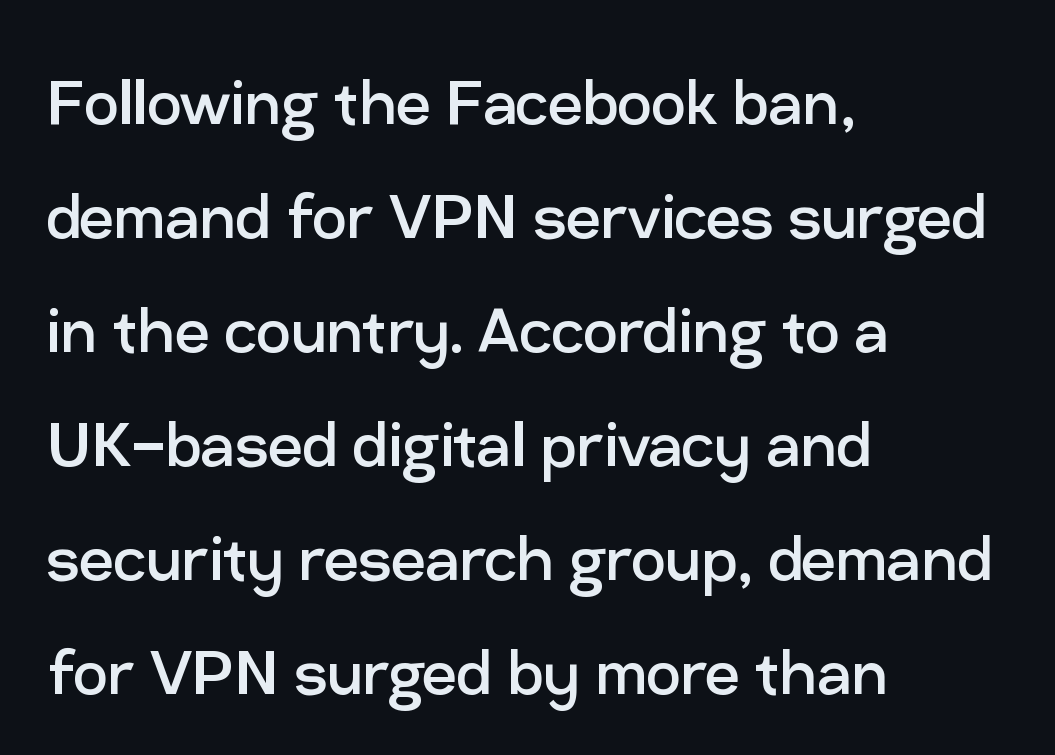
The image shows 77 px regular-weight sans-serif type, upright; set left-aligned, normal line spacing (1.48x), normal letter spacing, not underlined; low stroke contrast and a medium x-height.
